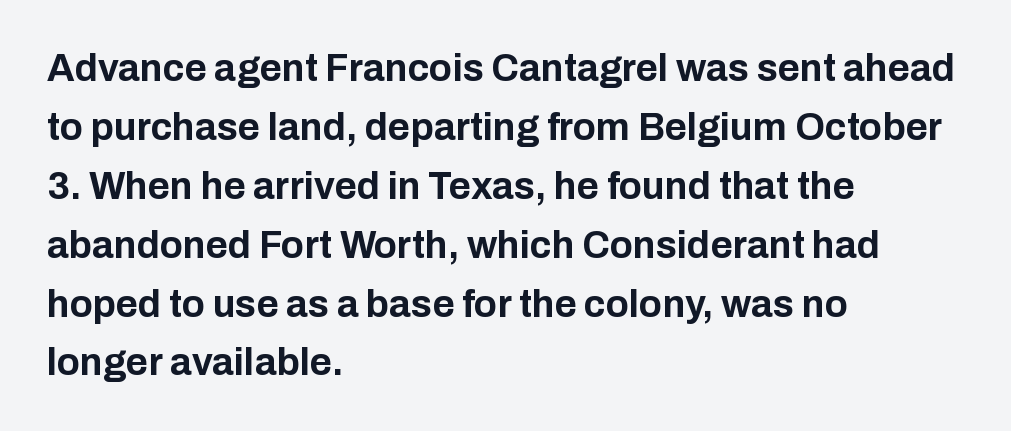
Strong, thick strokes mark this as bold type. Summary of vertical rhythm: regular, with standard interline spacing. Tall strokes in this sample are plumb rather than angled. Serif or sans? Sans — the stroke terminals are bare. Left-aligned paragraph, ragged on the right. The rendering uses natural spacing where letterforms have individual widths.
